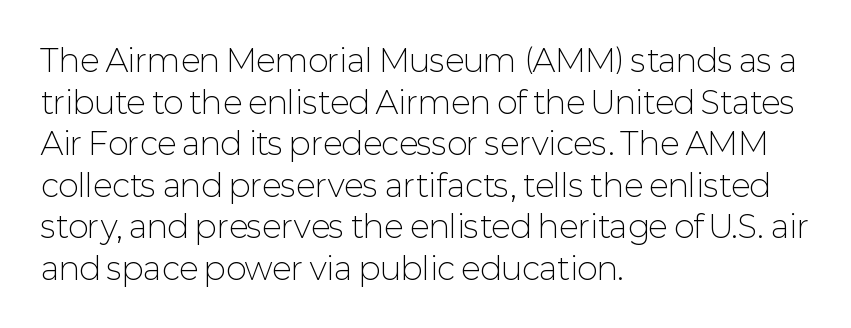
The type is set solid horizontally, with unmodified tracking. Weight: regular or lighter. A student would call this left alignment; a typographer would say flush left, rag right. Observe the absence of serifs on each vertical stroke in this sample. Ordinary non-slanted type is in use. The letters advance in unequal steps, a hallmark of proportional type.
